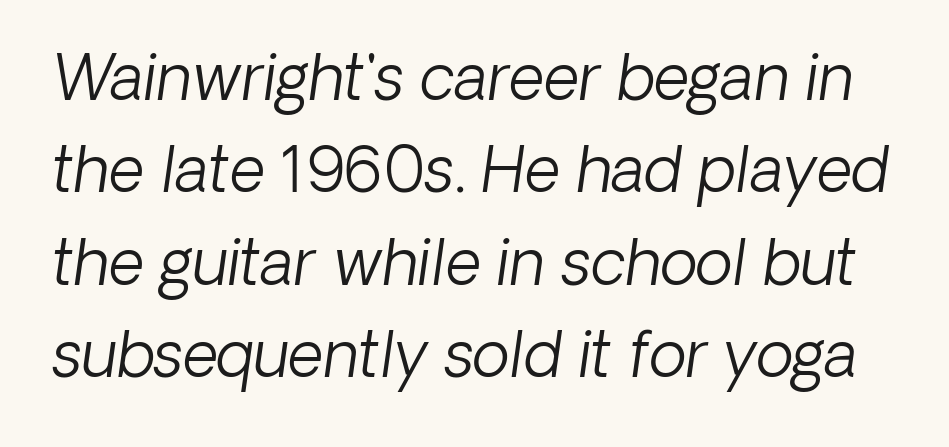
Q: Is the text bold? A: No.
Q: Is the text italic (slanted)? A: Yes, it leans right by about 8 degrees.
Q: Is the text underlined? A: No.
Q: Is the spacing between letters normal or unusually wide? A: Normal.
Q: Is the spacing between lines tight, normal or loose? A: Normal.
Q: Width (condensed, normal, or wide)? A: Normal.
Q: Stroke contrast? A: Low.
Q: x-height? A: Medium.
Q: Monospaced? A: No.
